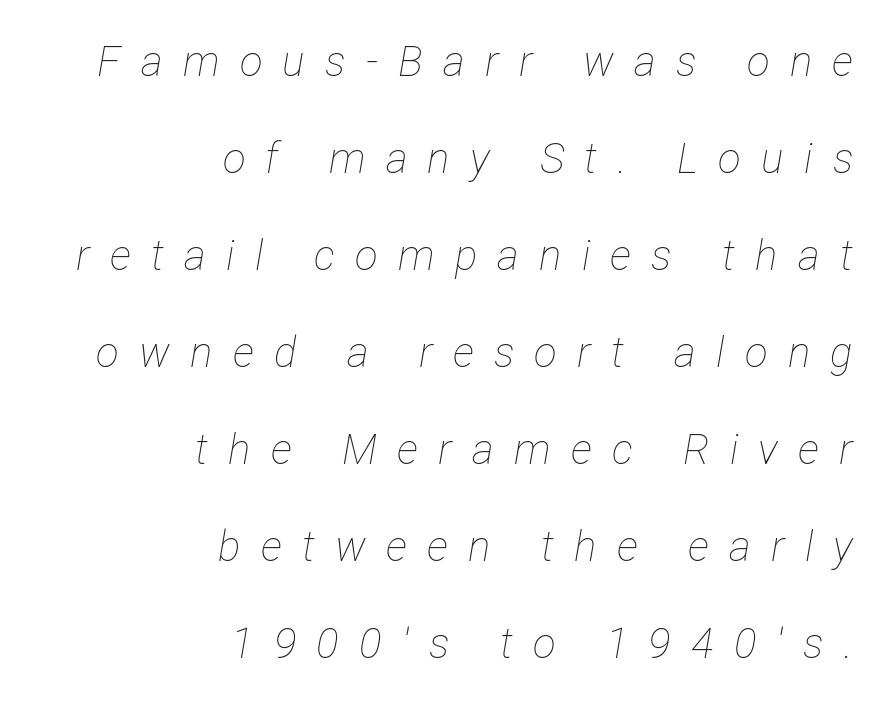
Would a proofreader flag this as italicized? Yes. One-word summary of the alignment: right. The line-height multiplier appears high, well above default. Weight: regular or lighter. Spacing verdict: proportional, widths tailored to each character.
